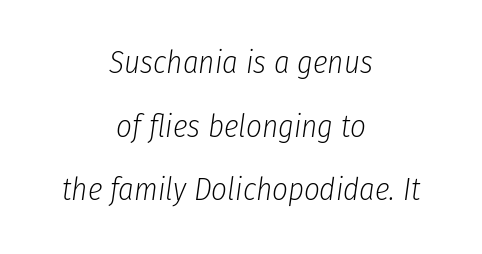
The image shows 31 px light, condensed type, italic (leaning right); set centered, loose line spacing (2.05x), normal letter spacing, not underlined; low stroke contrast and a medium x-height.
